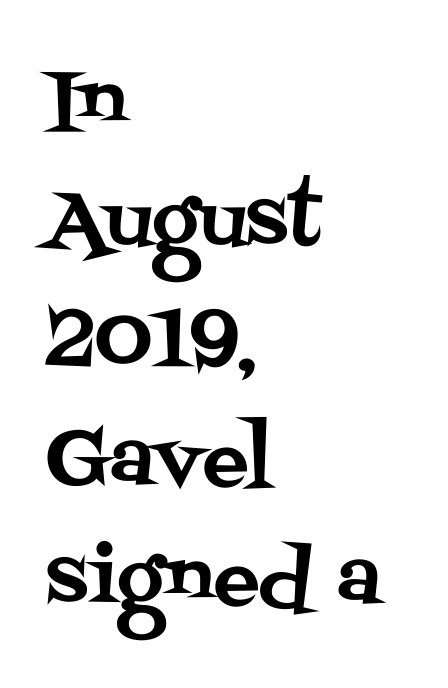
{"serif": "yes", "italic": "no", "width": "normal", "stroke_contrast": "medium", "x_height": "large", "monospaced": "no", "underline": "no", "align": "left", "line_spacing": "normal", "line_spacing_ratio": 1.55, "letter_spacing": "normal", "letter_spacing_em": 0.0, "glyph_px": 77}
